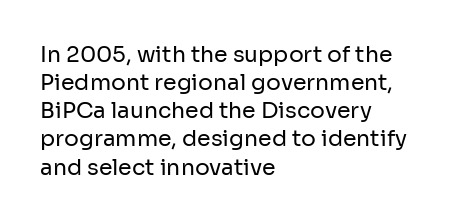
Normally led — the rows are evenly, conventionally spaced. Underlining? Definitely not there. The axis of the letterforms is exactly vertical. The passage is arranged the way most books set body copy — flush left. Default kerning and tracking; the words read as compact shapes.
